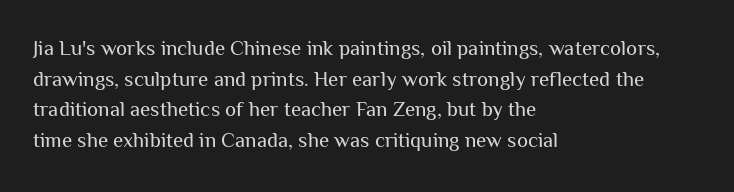
{"italic": "no", "bold": "no", "underline": "no", "align": "left", "line_spacing": "normal", "line_spacing_ratio": 1.46, "letter_spacing": "normal", "letter_spacing_em": 0.0, "glyph_px": 21}
